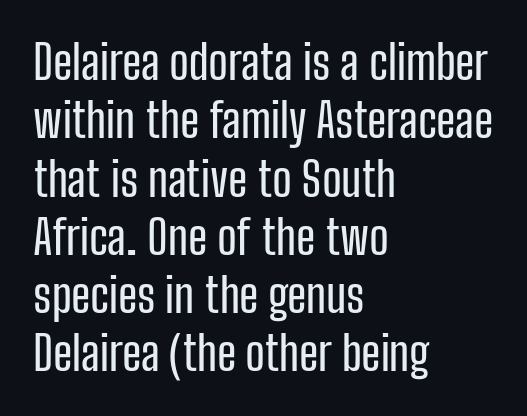
Q: Is the text italic (slanted)? A: No, it is upright.
Q: Is the typeface a serif or a sans-serif typeface? A: Sans-serif.
Q: Is the text underlined? A: No.
Q: How is the paragraph aligned? A: Left-aligned.
Q: Is the spacing between letters normal or unusually wide? A: Normal.
Q: Width (condensed, normal, or wide)? A: Condensed.
Q: Stroke contrast? A: Low.
Q: x-height? A: Medium.
Q: Monospaced? A: No.
